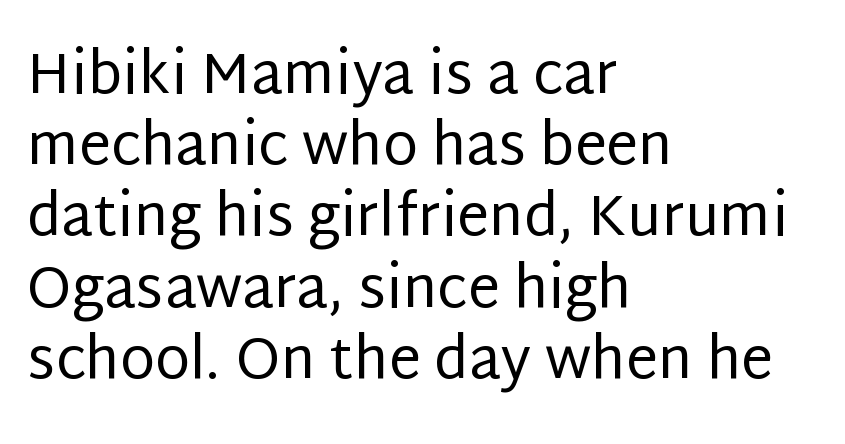
Q: Is the text bold? A: No.
Q: Is the text italic (slanted)? A: No, it is upright.
Q: Is the typeface a serif or a sans-serif typeface? A: Sans-serif.
Q: Is the text underlined? A: No.
Q: How is the paragraph aligned? A: Left-aligned.
Q: Is the spacing between letters normal or unusually wide? A: Normal.
Q: Is the spacing between lines tight, normal or loose? A: Normal.
Q: Width (condensed, normal, or wide)? A: Normal.
Q: Stroke contrast? A: Low.
Q: x-height? A: Large.
Q: Monospaced? A: No.
